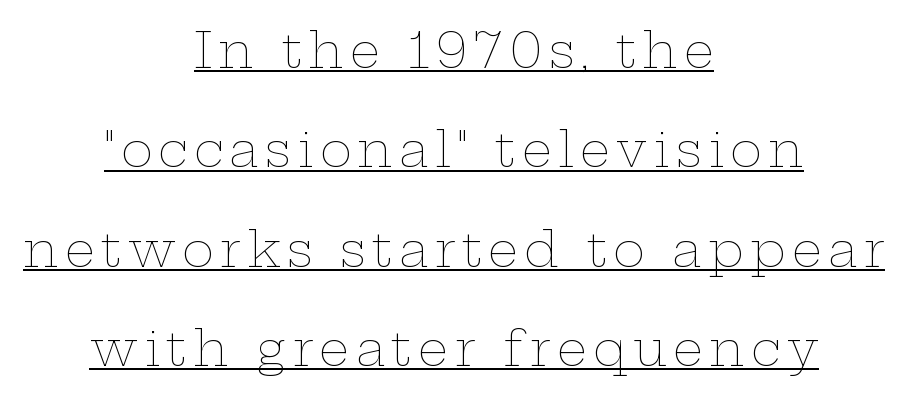
The image shows 48 px thin, wide type, upright; set centered, loose line spacing (2.07x), underlined; low stroke contrast and a medium x-height.
